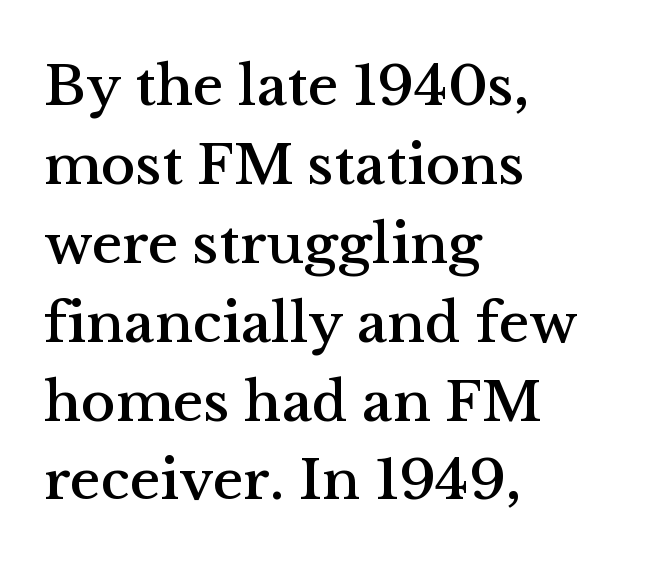
Q: Is the text italic (slanted)? A: No, it is upright.
Q: Is the typeface a serif or a sans-serif typeface? A: Serif.
Q: Is the text underlined? A: No.
Q: How is the paragraph aligned? A: Left-aligned.
Q: Is the spacing between letters normal or unusually wide? A: Normal.
Q: Is the spacing between lines tight, normal or loose? A: Normal.
Q: Width (condensed, normal, or wide)? A: Normal.
Q: Stroke contrast? A: Medium.
Q: x-height? A: Medium.
Q: Monospaced? A: No.
